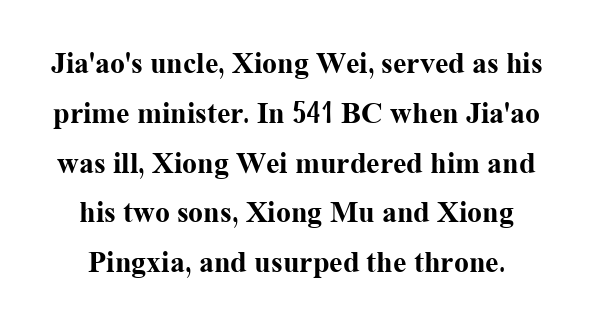
Q: Is the text bold? A: Yes.
Q: Is the text italic (slanted)? A: No, it is upright.
Q: Is the typeface a serif or a sans-serif typeface? A: Serif.
Q: Is the text underlined? A: No.
Q: Is the spacing between letters normal or unusually wide? A: Normal.
Q: Is the spacing between lines tight, normal or loose? A: Normal.
Q: Width (condensed, normal, or wide)? A: Normal.
Q: Stroke contrast? A: Medium.
Q: x-height? A: Medium.
Q: Monospaced? A: No.
